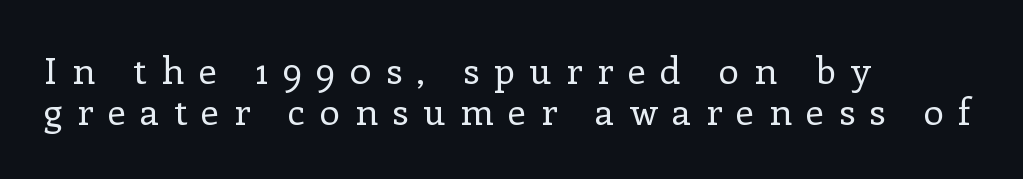
Q: Is the text bold? A: No.
Q: Is the text italic (slanted)? A: No, it is upright.
Q: Is the typeface a serif or a sans-serif typeface? A: Serif.
Q: Is the text underlined? A: No.
Q: How is the paragraph aligned? A: Left-aligned.
Q: Is the spacing between letters normal or unusually wide? A: Unusually wide.
Q: Is the spacing between lines tight, normal or loose? A: Tight.
Q: Width (condensed, normal, or wide)? A: Normal.
Q: Stroke contrast? A: Low.
Q: x-height? A: Medium.
Q: Monospaced? A: No.
